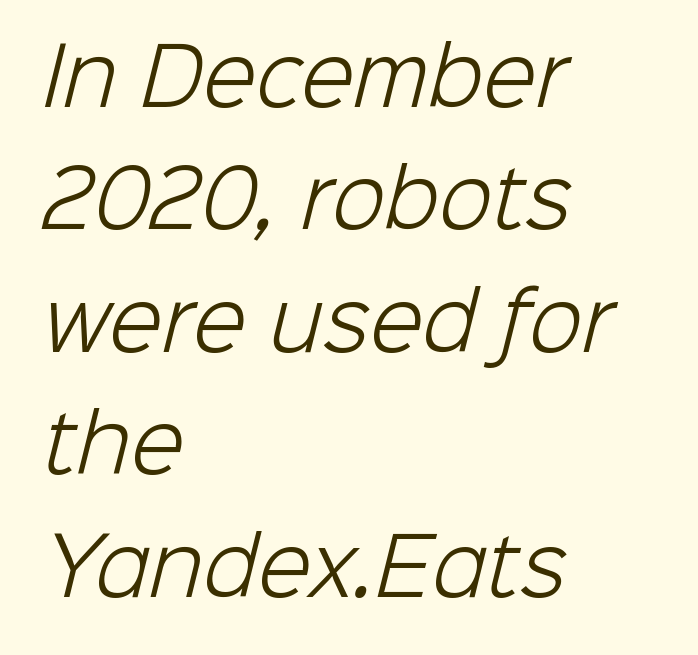
The image shows 78 px light sans-serif type; set left-aligned, normal line spacing (1.57x), normal letter spacing, not underlined; low stroke contrast and a medium x-height.
